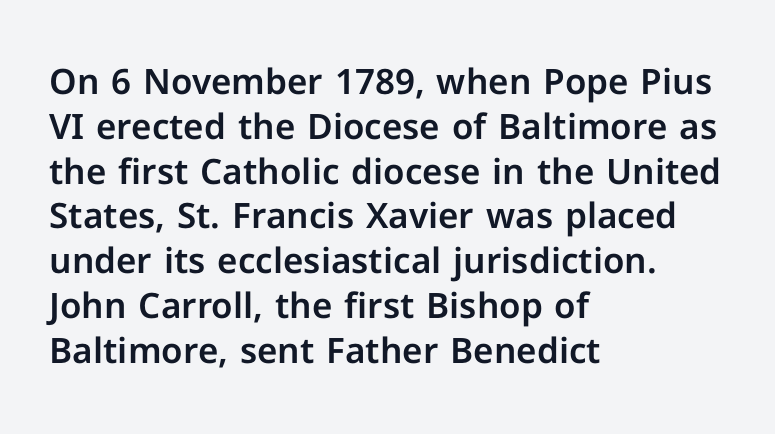
The image shows 35 px sans-serif type, upright; set left-aligned, normal line spacing (1.28x), normal letter spacing, not underlined; low stroke contrast and a medium x-height.
